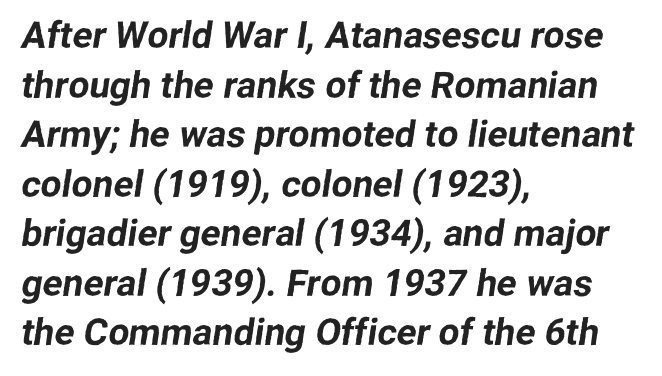
{"serif": "no", "width": "normal", "stroke_contrast": "low", "x_height": "medium", "monospaced": "no", "underline": "no", "align": "left", "line_spacing": "normal", "line_spacing_ratio": 1.34, "letter_spacing": "normal", "letter_spacing_em": 0.0, "glyph_px": 37}
